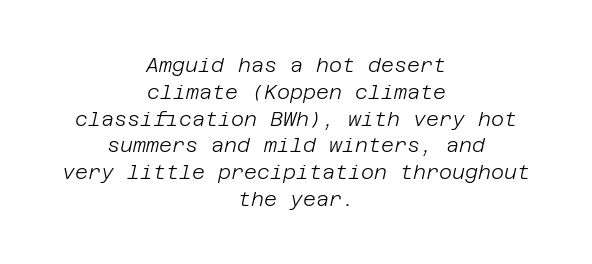
Regarding leading, the lines here are spaced in the standard way. Bold? No — there's no thickening of the strokes. The typography opts for an oblique posture over an upright one. Glance below the letters and you will spot only blank space. The rendering keeps characters at their native spacing. These lines stack symmetrically, like a column narrowing and widening about its center.
